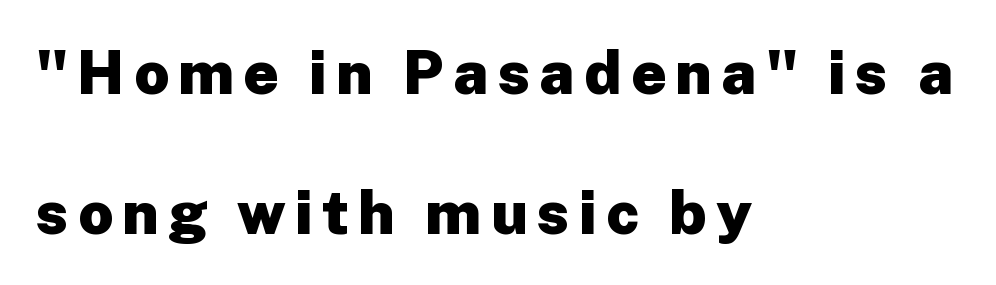
Q: Is the text bold? A: Yes.
Q: Is the text italic (slanted)? A: No, it is upright.
Q: Is the typeface a serif or a sans-serif typeface? A: Sans-serif.
Q: Is the text underlined? A: No.
Q: How is the paragraph aligned? A: Left-aligned.
Q: Is the spacing between lines tight, normal or loose? A: Loose.
Q: Width (condensed, normal, or wide)? A: Normal.
Q: Stroke contrast? A: Low.
Q: x-height? A: Medium.
Q: Monospaced? A: No.
